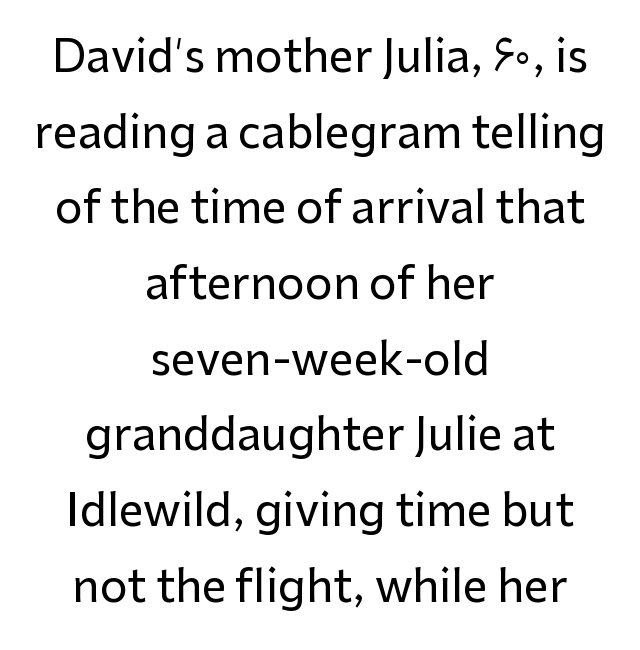
A typesetter would call this proportional, since set widths differ per character. A typesetter would call this zero additional tracking. Casual observation: everything's sitting right in the middle. Is there any slant? The stems are plumb.
